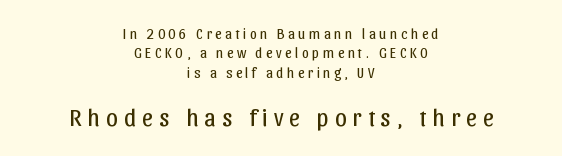
Q: Is the text bold? A: No.
Q: Is the text italic (slanted)? A: No, it is upright.
Q: Is the text underlined? A: No.
Q: How is the paragraph aligned? A: Centered.
Q: Is the spacing between letters normal or unusually wide? A: Unusually wide.
Q: Is the spacing between lines tight, normal or loose? A: Normal.
Q: Which block of text is set in a larger size, the first (top) or the second (bottom)? A: The second (bottom) one.
